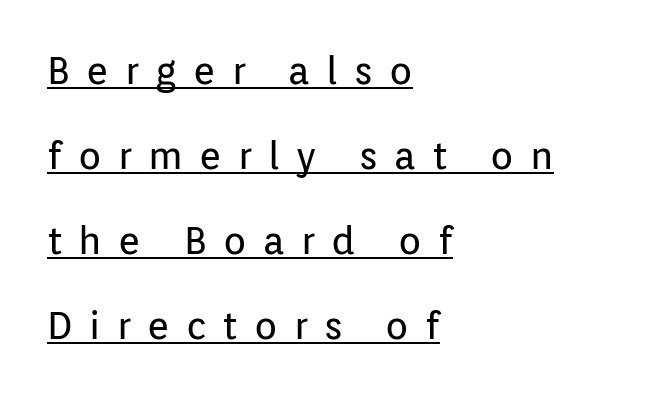
The image shows 38 px regular-weight sans-serif type, upright; set left-aligned, loose line spacing (2.24x), unusually wide letter spacing (+0.43 em), underlined; low stroke contrast and a medium x-height.
